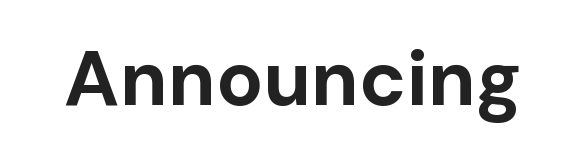
If you drew a line through each stem, it would be perfectly vertical. The line texture is even and compact thanks to regular tracking. Every letter is thick-stroked: bold, no question. Classification — sans serif.
